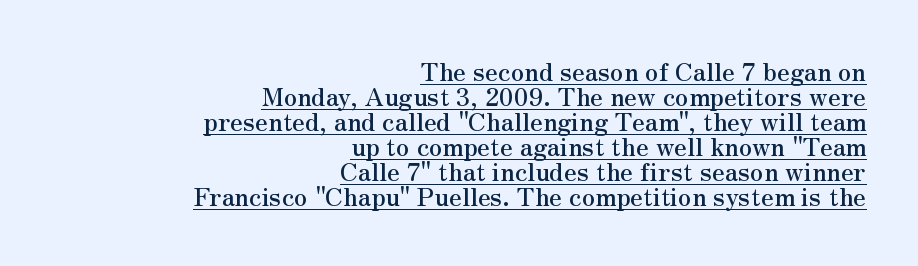
Q: Is the text italic (slanted)? A: No, it is upright.
Q: Is the text underlined? A: Yes.
Q: How is the paragraph aligned? A: Right-aligned.
Q: Is the spacing between letters normal or unusually wide? A: Normal.
Q: Is the spacing between lines tight, normal or loose? A: Tight.
